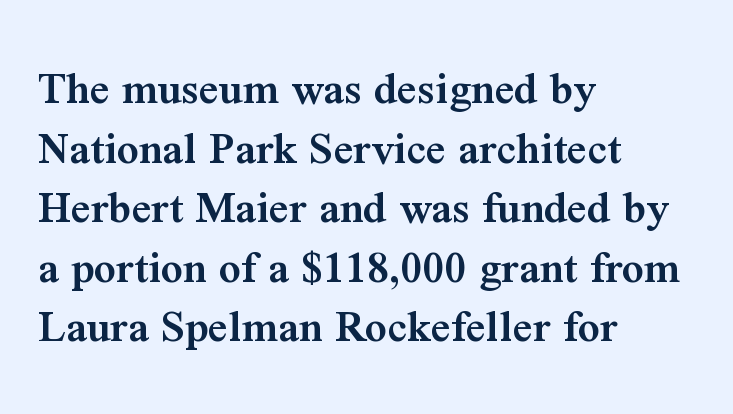
{"serif": "yes", "italic": "no", "bold": "semi", "weight": "semibold", "width": "normal", "stroke_contrast": "medium", "x_height": "medium", "monospaced": "no", "underline": "no", "align": "left", "line_spacing_ratio": 1.24, "letter_spacing": "normal", "letter_spacing_em": 0.0, "glyph_px": 48}
